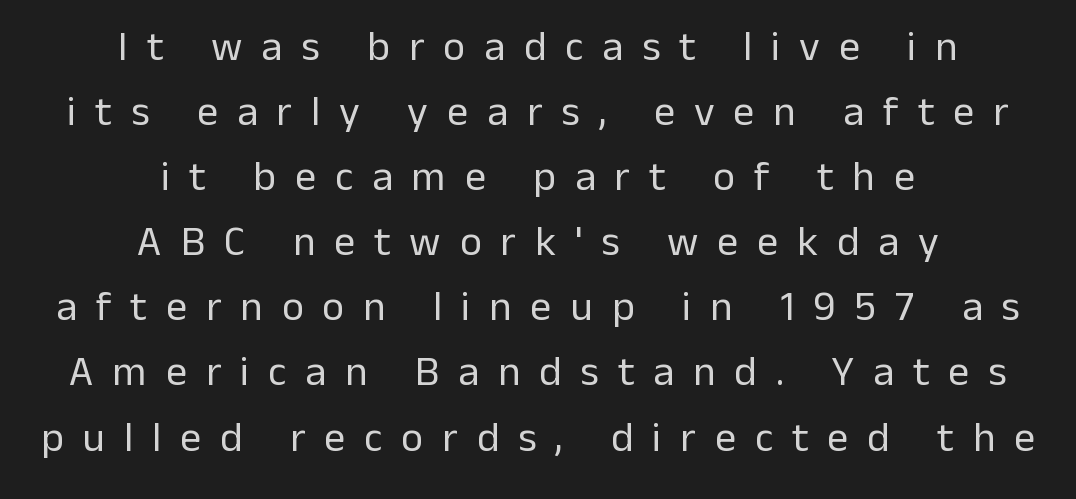
The image shows 42 px regular-weight sans-serif type, upright; set centered, normal line spacing (1.55x), unusually wide letter spacing (+0.45 em), not underlined; low stroke contrast and a medium x-height.
